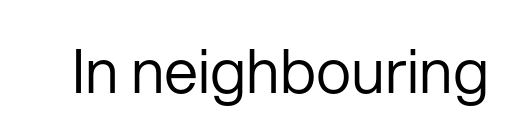
Q: Is the text bold? A: No.
Q: Is the text italic (slanted)? A: No, it is upright.
Q: Is the typeface a serif or a sans-serif typeface? A: Sans-serif.
Q: Is the text underlined? A: No.
Q: Is the spacing between letters normal or unusually wide? A: Normal.
Q: Width (condensed, normal, or wide)? A: Normal.
Q: Stroke contrast? A: Low.
Q: x-height? A: Medium.
Q: Monospaced? A: No.
